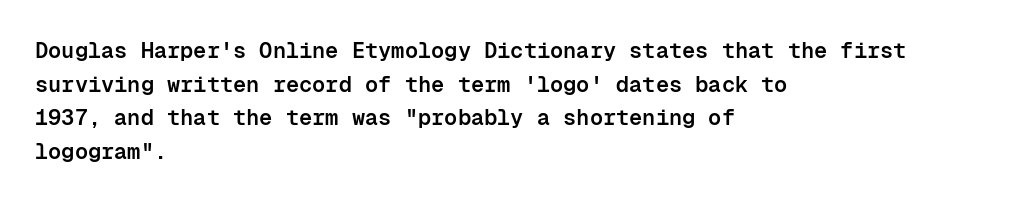
Q: Is the text bold? A: Semi-bold.
Q: Is the text italic (slanted)? A: No, it is upright.
Q: Is the text underlined? A: No.
Q: How is the paragraph aligned? A: Left-aligned.
Q: Is the spacing between letters normal or unusually wide? A: Normal.
Q: Is the spacing between lines tight, normal or loose? A: Normal.
